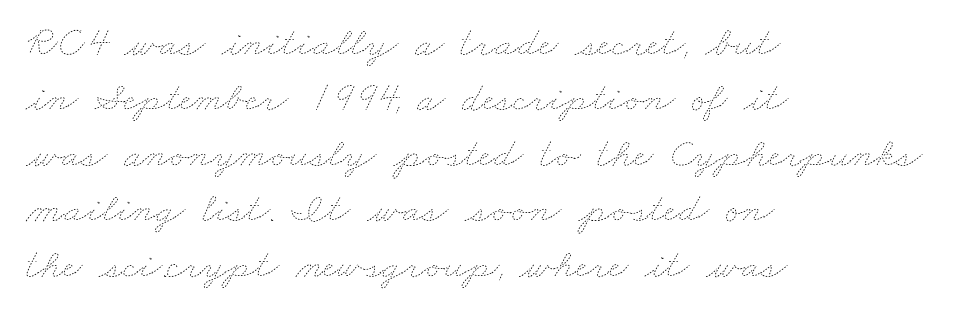
Q: Is the text bold? A: No.
Q: Is the text underlined? A: No.
Q: How is the paragraph aligned? A: Left-aligned.
Q: Is the spacing between letters normal or unusually wide? A: Normal.
Q: Is the spacing between lines tight, normal or loose? A: Normal.
Q: Width (condensed, normal, or wide)? A: Wide.
Q: Stroke contrast? A: Low.
Q: x-height? A: Small.
Q: Monospaced? A: No.
